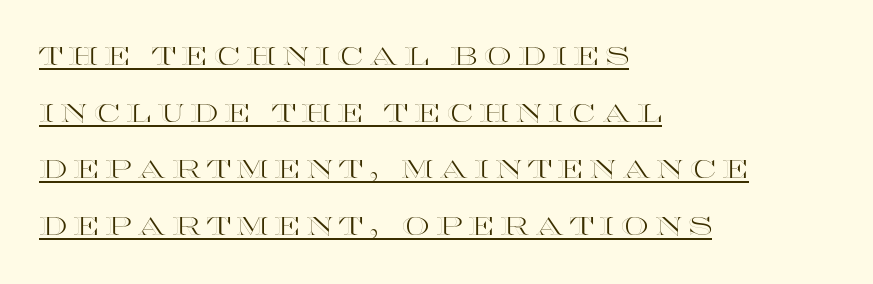
The image shows 25 px text type, upright; set left-aligned, loose line spacing (2.27x), unusually wide letter spacing (+0.23 em), underlined.
